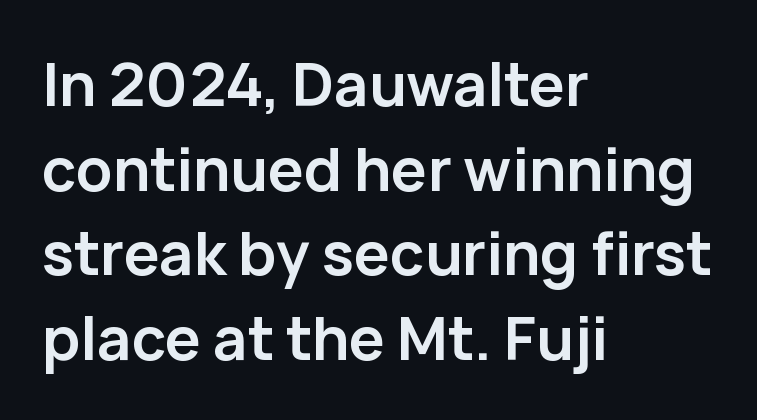
{"serif": "no", "italic": "no", "bold": "yes", "weight": "semibold", "width": "normal", "stroke_contrast": "low", "x_height": "medium", "monospaced": "no", "underline": "no", "align": "left", "line_spacing": "normal", "line_spacing_ratio": 1.41, "letter_spacing": "normal", "letter_spacing_em": 0.0, "glyph_px": 60}
